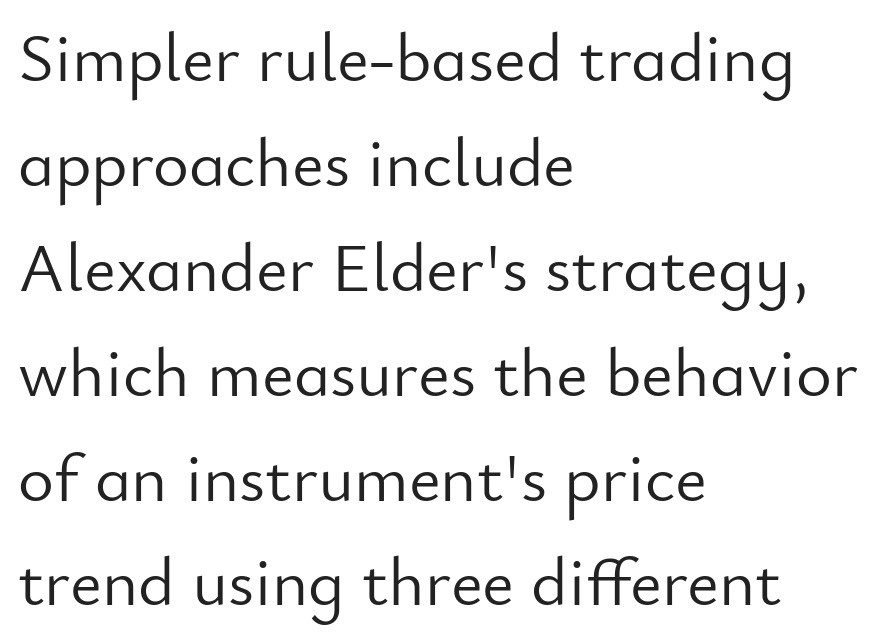
The image shows 69 px light sans-serif type, upright; set left-aligned, normal line spacing (1.52x), normal letter spacing, not underlined; low stroke contrast and a small x-height.
